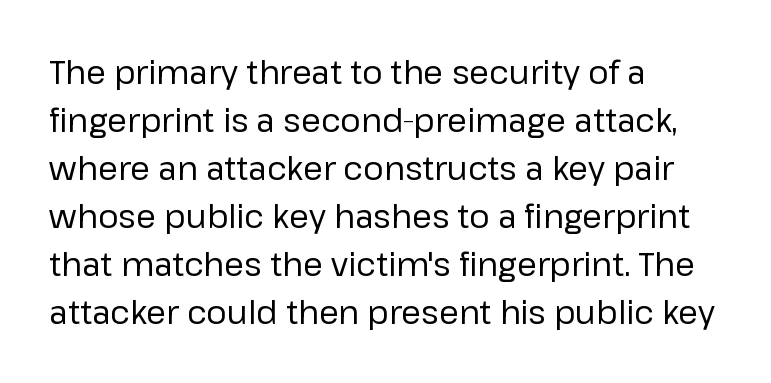
Q: Is the text bold? A: No.
Q: Is the text italic (slanted)? A: No, it is upright.
Q: Is the typeface a serif or a sans-serif typeface? A: Sans-serif.
Q: Is the text underlined? A: No.
Q: How is the paragraph aligned? A: Left-aligned.
Q: Is the spacing between letters normal or unusually wide? A: Normal.
Q: Is the spacing between lines tight, normal or loose? A: Normal.
Q: Width (condensed, normal, or wide)? A: Normal.
Q: Stroke contrast? A: Low.
Q: x-height? A: Medium.
Q: Monospaced? A: No.
